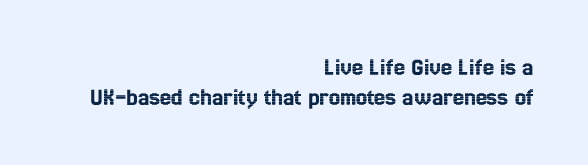
{"italic": "no", "underline": "no", "align": "right", "line_spacing_ratio": 1.22, "letter_spacing": "normal", "letter_spacing_em": 0.0, "glyph_px": 25}
